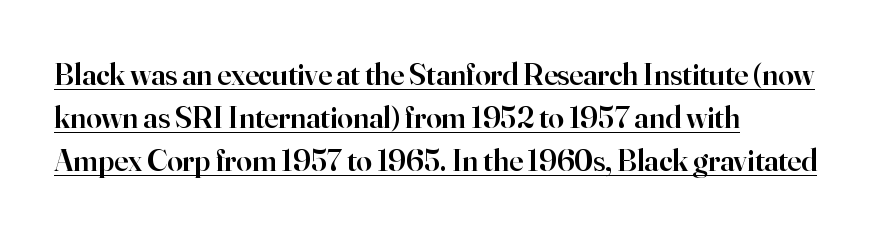
Q: Is the text bold? A: Semi-bold.
Q: Is the text italic (slanted)? A: No, it is upright.
Q: Is the typeface a serif or a sans-serif typeface? A: Serif.
Q: Is the text underlined? A: Yes.
Q: How is the paragraph aligned? A: Left-aligned.
Q: Is the spacing between letters normal or unusually wide? A: Normal.
Q: Is the spacing between lines tight, normal or loose? A: Normal.
Q: Width (condensed, normal, or wide)? A: Normal.
Q: Stroke contrast? A: High.
Q: x-height? A: Small.
Q: Monospaced? A: No.
